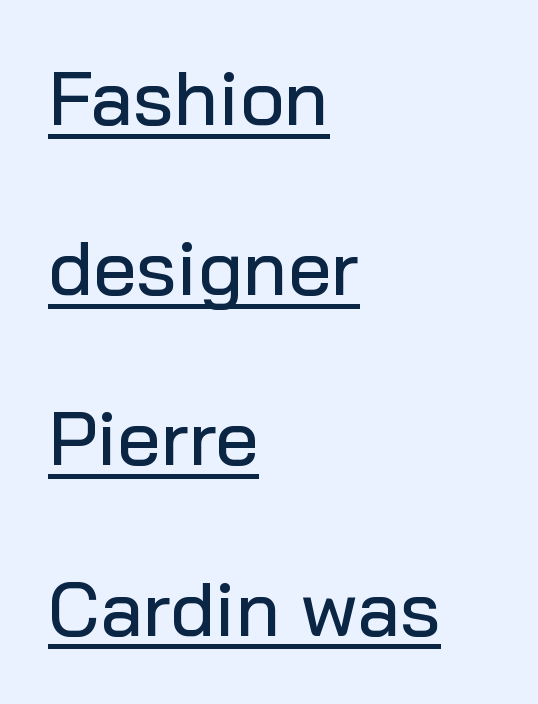
{"serif": "no", "italic": "no", "width": "normal", "stroke_contrast": "low", "x_height": "medium", "monospaced": "no", "underline": "yes", "align": "left", "line_spacing": "loose", "line_spacing_ratio": 2.21, "letter_spacing": "normal", "letter_spacing_em": 0.0, "glyph_px": 77}
